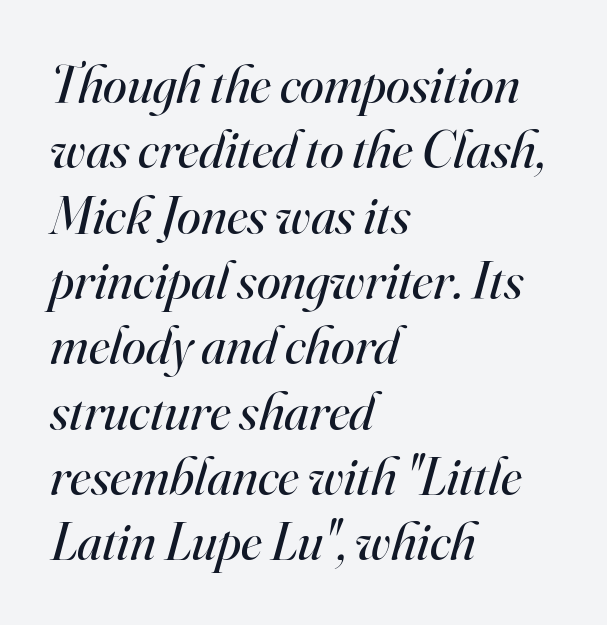
The image shows 54 px regular-weight serif type, italic (leaning right); set left-aligned, line spacing 1.21x, normal letter spacing, not underlined; high stroke contrast and a small x-height.
